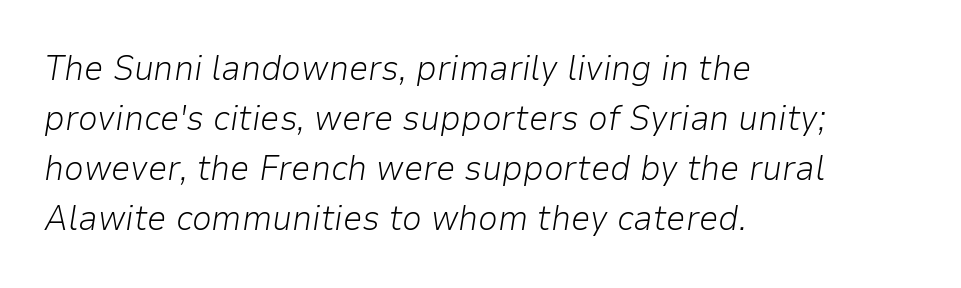
The designer left line spacing at the default. Is the type slanted? Yes — the strokes lean at a clear angle. What stands out about the letter spacing? Nothing — it is the standard amount. No chunkiness to these letters — they're not bold. The space beneath each line is pristine and unruled. Short and long lines alike share a common starting point at left.
